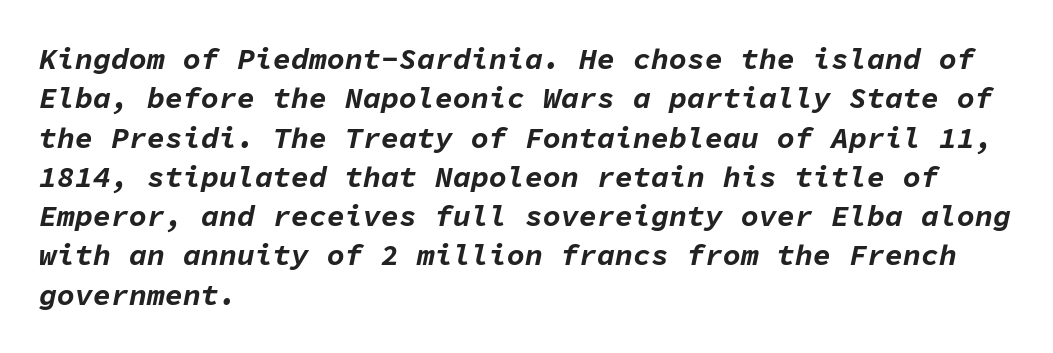
Looks like terminal output: every glyph gets an equal slot. The face used here is rendered with its standard letterfit. Leftover space on each line is placed entirely after the last word. The block of text has a typical density, with ordinary space between rows. Typesetter's note: full bold, strokes at maximum text heaviness.
